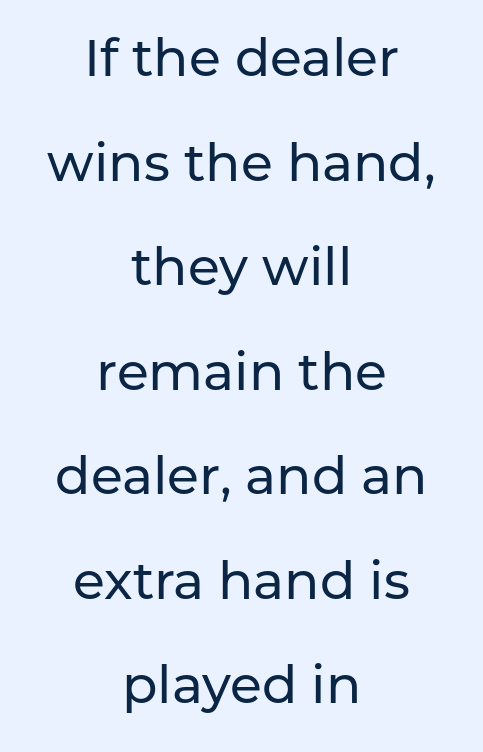
Q: Is the text italic (slanted)? A: No, it is upright.
Q: Is the typeface a serif or a sans-serif typeface? A: Sans-serif.
Q: Is the text underlined? A: No.
Q: How is the paragraph aligned? A: Centered.
Q: Is the spacing between letters normal or unusually wide? A: Normal.
Q: Is the spacing between lines tight, normal or loose? A: Loose.
Q: Width (condensed, normal, or wide)? A: Normal.
Q: Stroke contrast? A: Low.
Q: x-height? A: Medium.
Q: Monospaced? A: No.
